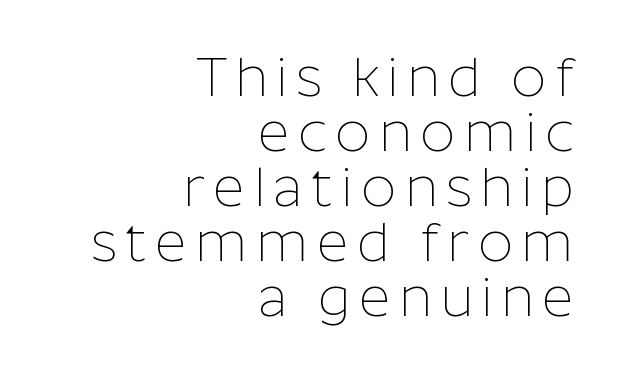
{"serif": "no", "italic": "no", "bold": "no", "weight": "thin", "width": "normal", "stroke_contrast": "low", "x_height": "medium", "monospaced": "no", "underline": "no", "align": "right", "line_spacing": "tight", "line_spacing_ratio": 1.0, "glyph_px": 55}
